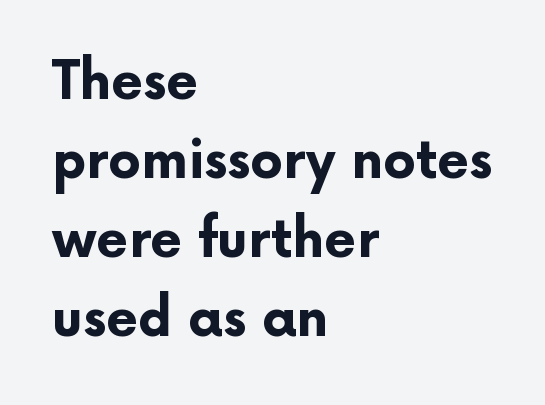
Q: Is the text bold? A: Yes.
Q: Is the text italic (slanted)? A: No, it is upright.
Q: Is the typeface a serif or a sans-serif typeface? A: Sans-serif.
Q: Is the text underlined? A: No.
Q: How is the paragraph aligned? A: Left-aligned.
Q: Is the spacing between letters normal or unusually wide? A: Normal.
Q: Is the spacing between lines tight, normal or loose? A: Normal.
Q: Width (condensed, normal, or wide)? A: Normal.
Q: Stroke contrast? A: Low.
Q: x-height? A: Medium.
Q: Monospaced? A: No.
